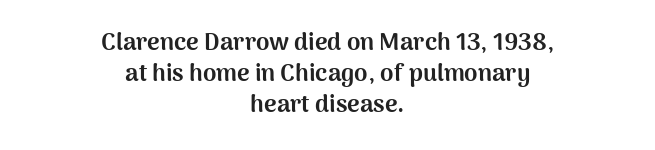
A typesetter would call this zero additional tracking. The rendering uses a bold face; every stroke is thick and dark. Tall strokes in this sample are plumb rather than angled. The strip under each line holds only bare page. Students, observe: this is what conventionally led text looks like.
